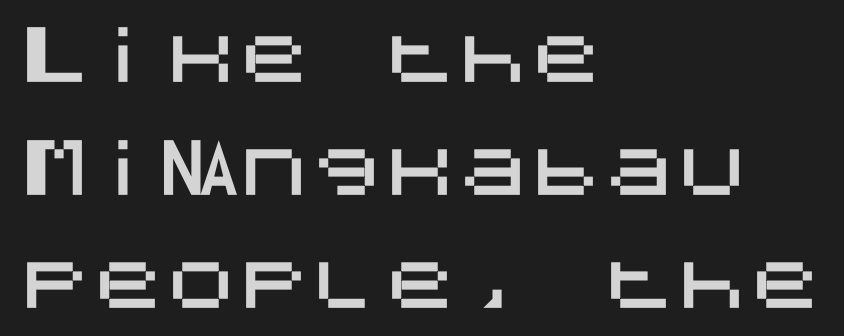
{"serif": "no", "italic": "no", "width": "normal", "stroke_contrast": "medium", "x_height": "large", "underline": "no", "align": "left", "line_spacing": "normal", "line_spacing_ratio": 1.55, "letter_spacing": "normal", "letter_spacing_em": 0.0, "glyph_px": 73}
